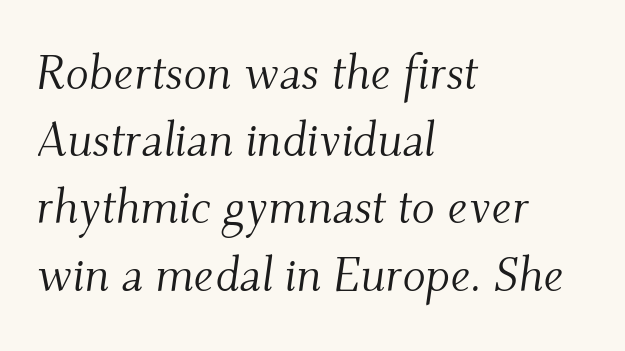
The horizontal fit of the characters is conventional and even. Letterform terminals end in serifs throughout the passage. Is the block centered? No — it sits flush against the left margin. Proportional: the letters do not fall into vertical columns. The space between consecutive lines is moderate. Lines of text with bare space underneath.
